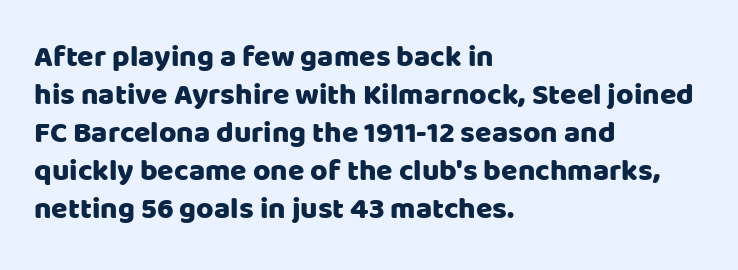
{"serif": "no", "italic": "no", "width": "normal", "stroke_contrast": "low", "x_height": "large", "monospaced": "no", "underline": "no", "align": "left", "line_spacing": "normal", "line_spacing_ratio": 1.27, "letter_spacing": "normal", "letter_spacing_em": 0.0, "glyph_px": 30}
